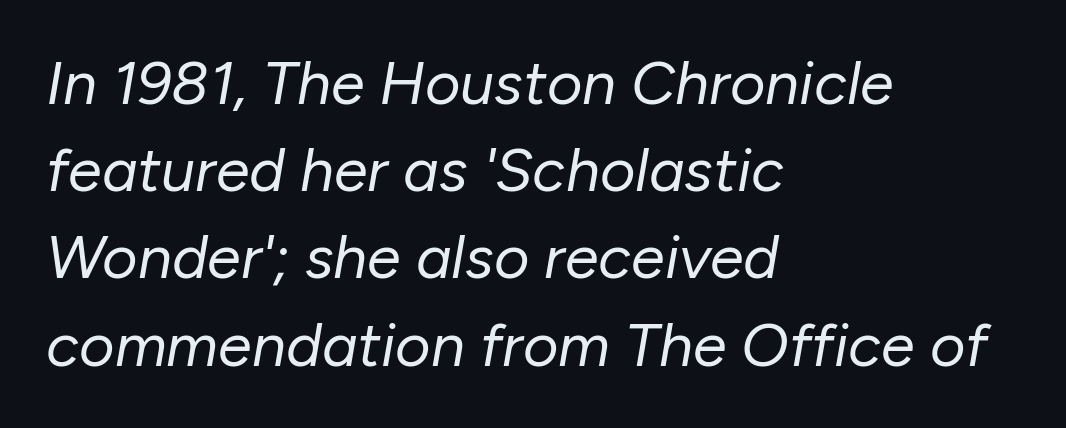
The passage shown is not bold in any degree. The rendering uses natural spacing where letterforms have individual widths. The line texture is even and compact thanks to regular tracking. A typesetter would mark this as italic.
